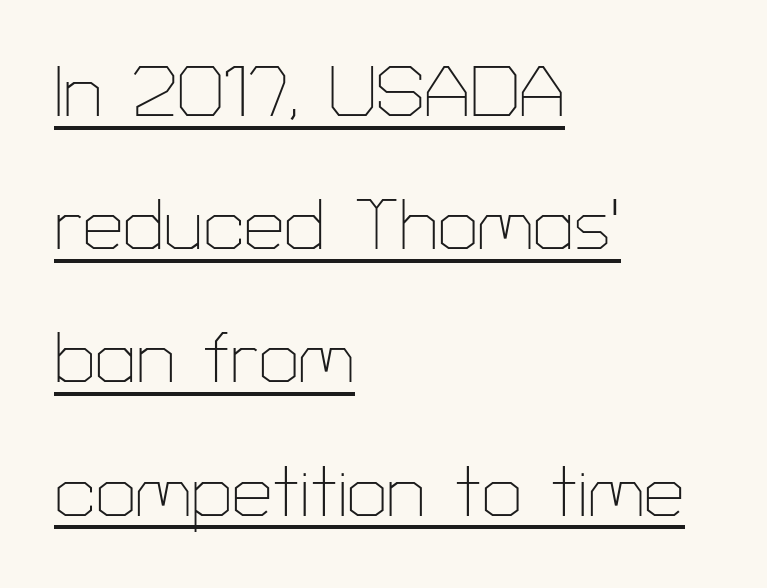
{"serif": "no", "italic": "no", "bold": "no", "weight": "thin", "width": "normal", "stroke_contrast": "low", "x_height": "medium", "monospaced": "no", "underline": "yes", "align": "left", "line_spacing_ratio": 1.85, "letter_spacing": "normal", "letter_spacing_em": 0.0, "glyph_px": 72}
